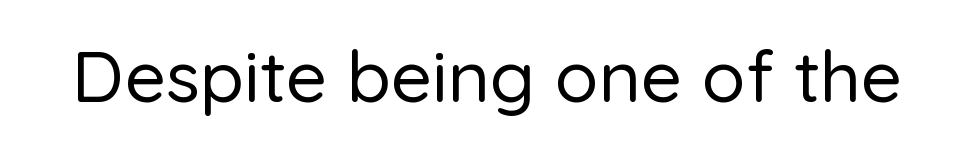
Q: Is the text italic (slanted)? A: No, it is upright.
Q: Is the typeface a serif or a sans-serif typeface? A: Sans-serif.
Q: Is the text underlined? A: No.
Q: Is the spacing between letters normal or unusually wide? A: Normal.
Q: Width (condensed, normal, or wide)? A: Normal.
Q: Stroke contrast? A: Low.
Q: x-height? A: Medium.
Q: Monospaced? A: No.
